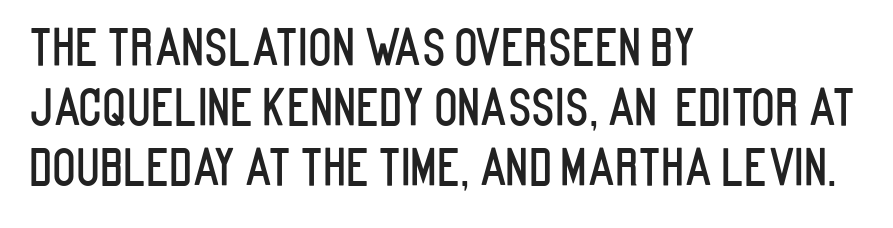
{"serif": "no", "italic": "no", "width": "condensed", "stroke_contrast": "low", "x_height": "large", "monospaced": "no", "underline": "no", "align": "left", "line_spacing_ratio": 1.22, "letter_spacing": "normal", "letter_spacing_em": 0.0, "glyph_px": 49}
